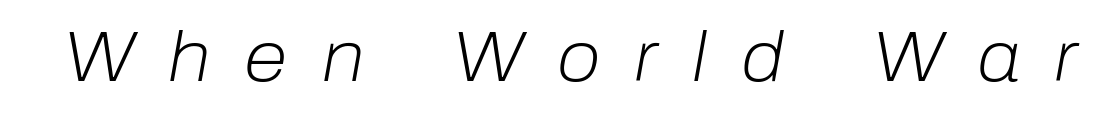
The image shows 71 px light type, italic (leaning right); set unusually wide letter spacing (+0.48 em), not underlined; low stroke contrast and a medium x-height.
